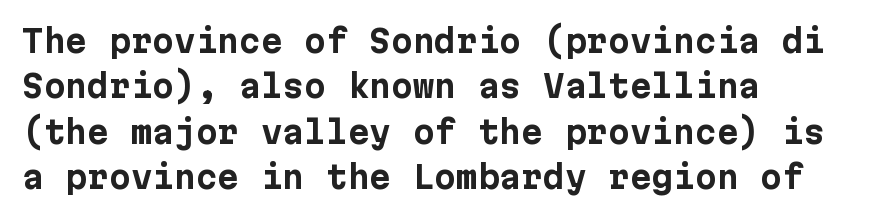
Each row of text sits above clean, open space. The font's upright variant was chosen for this text. Vertical spacing — default. The line texture is even and compact thanks to regular tracking. Every row of glyphs begins at an identical x-position on the left.
